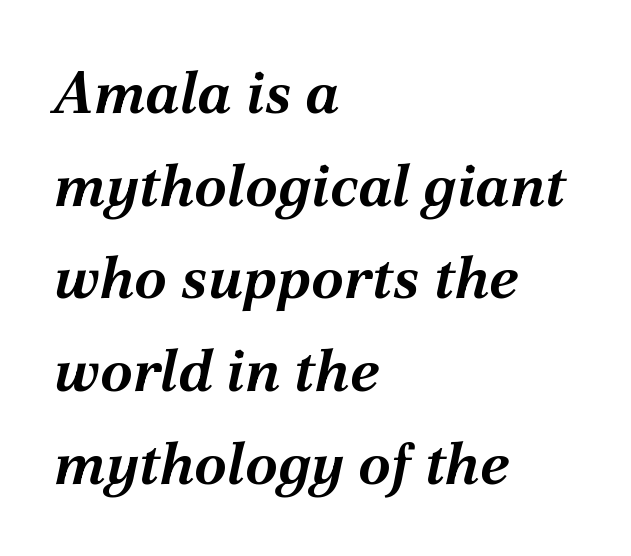
The image shows 59 px bold type, italic (leaning right); set left-aligned, normal line spacing (1.57x), normal letter spacing, not underlined; medium stroke contrast and a medium x-height.
